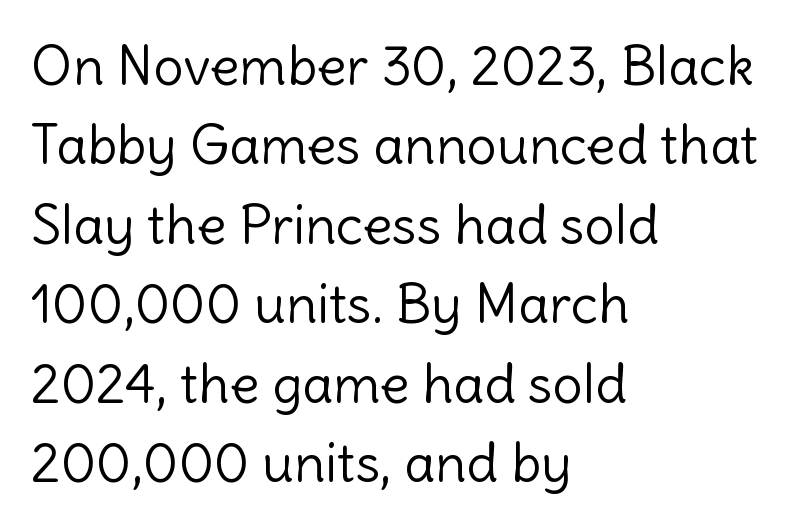
The image shows 54 px light sans-serif type, upright; set left-aligned, normal line spacing (1.47x), normal letter spacing, not underlined; a medium x-height.
